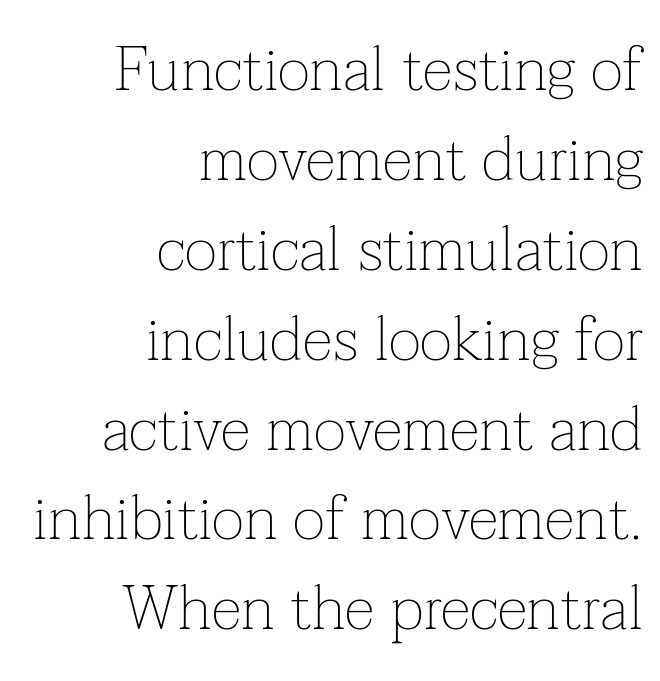
The image shows 62 px thin serif type, upright; set right-aligned, normal line spacing (1.45x), normal letter spacing, not underlined; low stroke contrast and a medium x-height.
